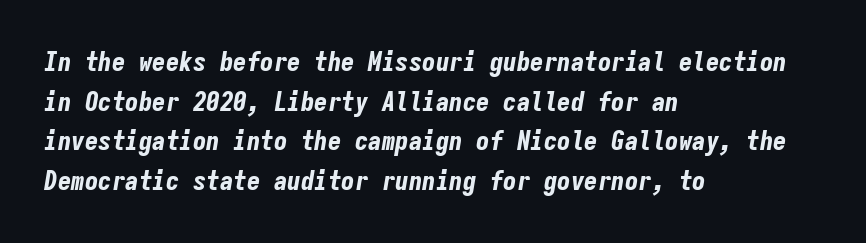
The image shows 27 px bold type, italic (leaning right); set left-aligned, normal line spacing (1.47x), normal letter spacing, not underlined.
